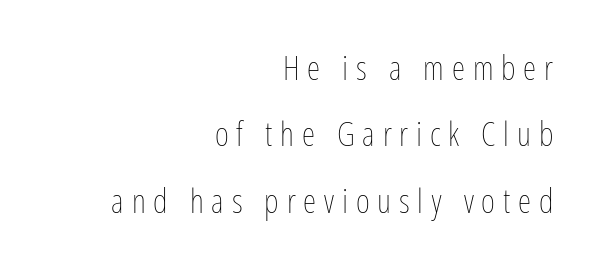
{"italic": "no", "bold": "no", "weight": "thin", "width": "condensed", "stroke_contrast": "low", "x_height": "medium", "monospaced": "no", "underline": "no", "align": "right", "line_spacing": "loose", "line_spacing_ratio": 1.95, "letter_spacing": "wide", "letter_spacing_em": 0.23, "glyph_px": 34}
